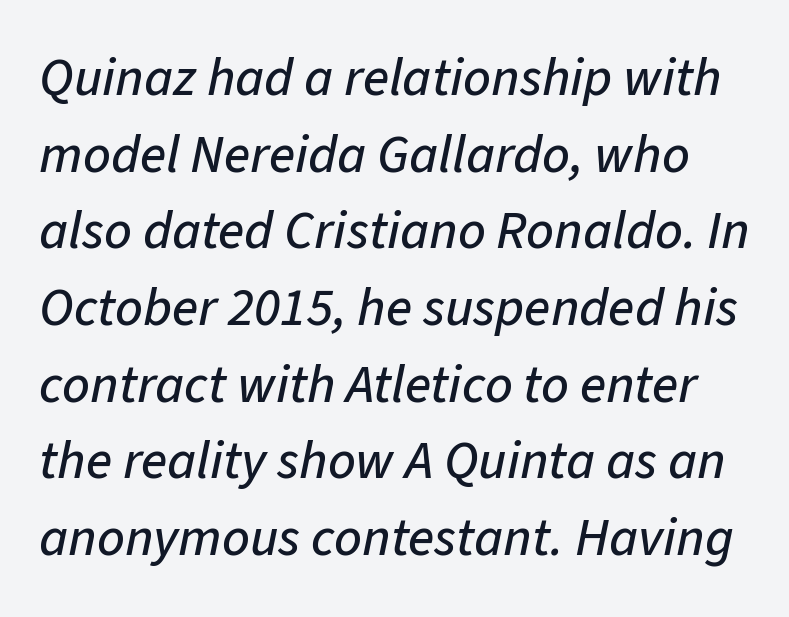
{"italic": "yes", "lean": "right", "slant_degrees": 11, "width": "normal", "stroke_contrast": "low", "x_height": "medium", "monospaced": "no", "underline": "no", "line_spacing": "normal", "line_spacing_ratio": 1.42, "letter_spacing": "normal", "letter_spacing_em": 0.0, "glyph_px": 54}
